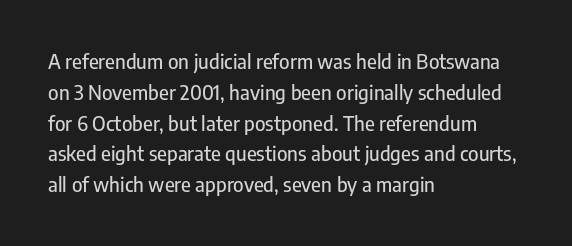
Q: Is the text italic (slanted)? A: No, it is upright.
Q: Is the text underlined? A: No.
Q: How is the paragraph aligned? A: Left-aligned.
Q: Is the spacing between letters normal or unusually wide? A: Normal.
Q: Is the spacing between lines tight, normal or loose? A: Normal.
